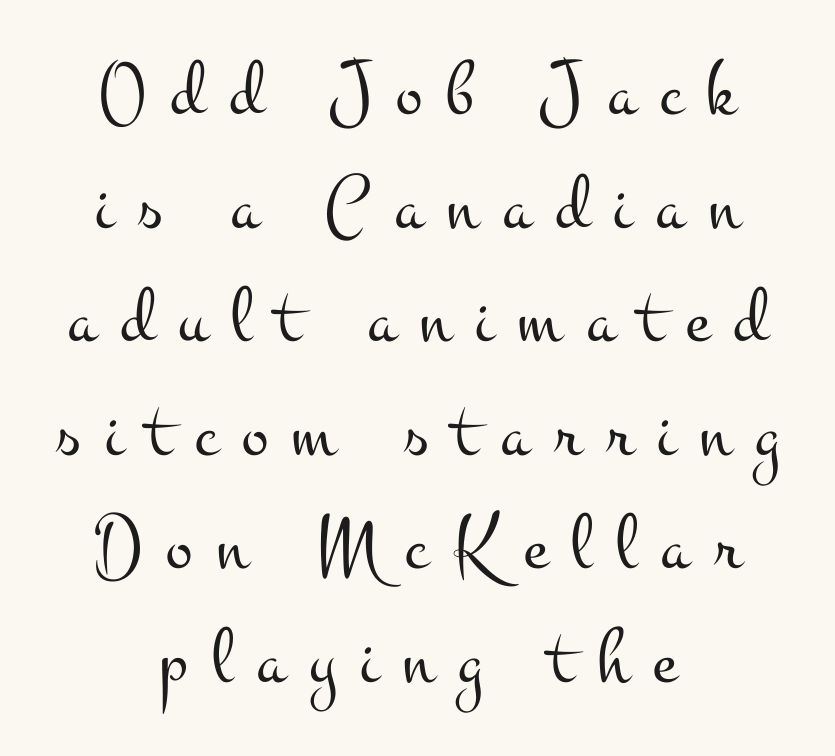
{"bold": "no", "weight": "light", "width": "wide", "stroke_contrast": "medium", "x_height": "small", "monospaced": "no", "underline": "no", "align": "center", "line_spacing": "normal", "line_spacing_ratio": 1.42, "letter_spacing": "wide", "letter_spacing_em": 0.3, "glyph_px": 80}
